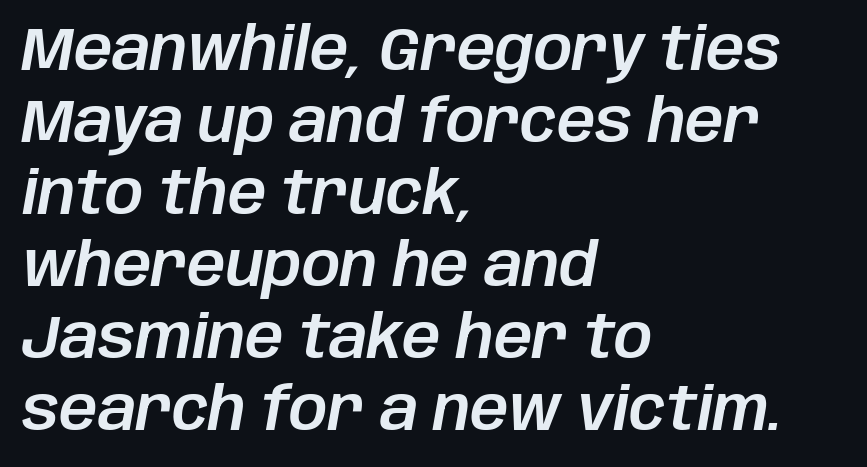
The image shows 60 px text type, italic (leaning right); set left-aligned, line spacing 1.2x, normal letter spacing, not underlined; low stroke contrast and a large x-height.
